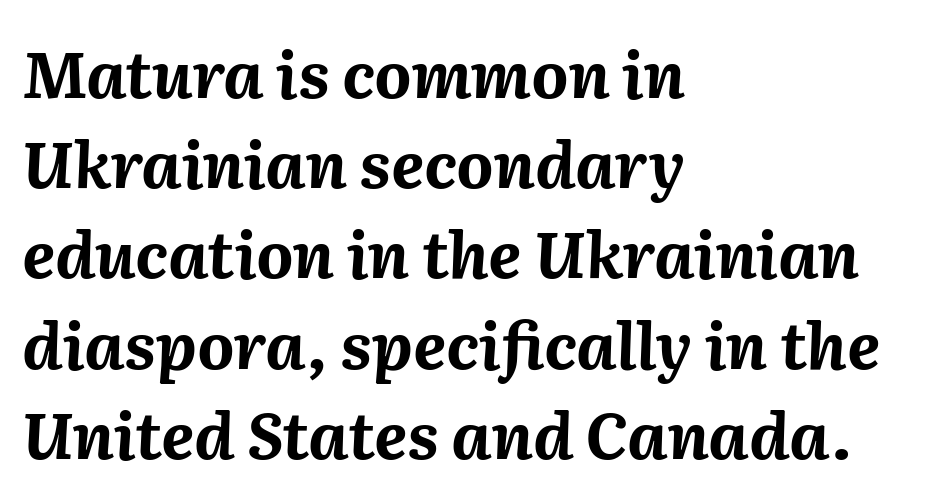
Q: Is the text bold? A: Yes.
Q: Is the text italic (slanted)? A: Yes, it leans right by about 2 degrees.
Q: Is the text underlined? A: No.
Q: How is the paragraph aligned? A: Left-aligned.
Q: Is the spacing between letters normal or unusually wide? A: Normal.
Q: Is the spacing between lines tight, normal or loose? A: Normal.
Q: Width (condensed, normal, or wide)? A: Normal.
Q: Stroke contrast? A: Medium.
Q: x-height? A: Medium.
Q: Monospaced? A: No.
